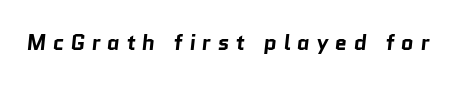
Q: Is the text bold? A: Yes.
Q: Is the text underlined? A: No.
Q: Is the spacing between letters normal or unusually wide? A: Unusually wide.
